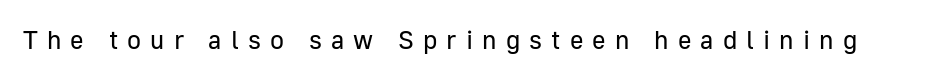
The face looks like a standard text weight, possibly lighter. The lettering stays uniformly vertical, giving the passage a roman look. The type is letterspaced generously, with wide tracking. This rendering features lettering with no underline.
